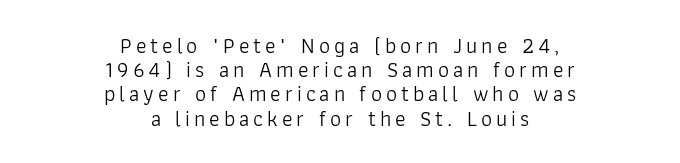
The image shows 22 px text type, upright; set centered, tight line spacing (1.1x), not underlined.
